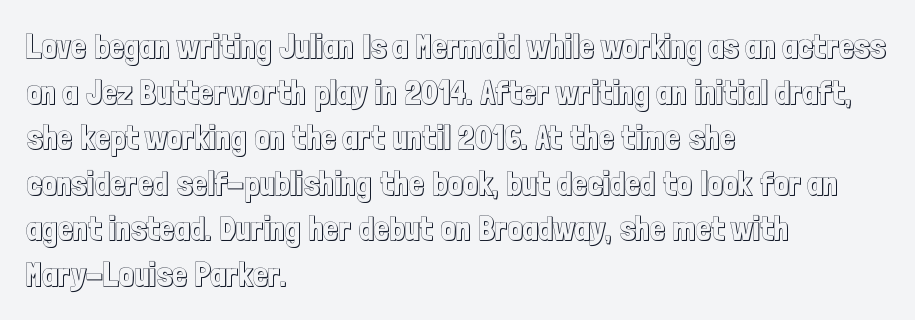
{"italic": "no", "width": "condensed", "x_height": "medium", "monospaced": "no", "underline": "no", "align": "left", "line_spacing": "normal", "line_spacing_ratio": 1.38, "letter_spacing": "normal", "letter_spacing_em": 0.0, "glyph_px": 33}
